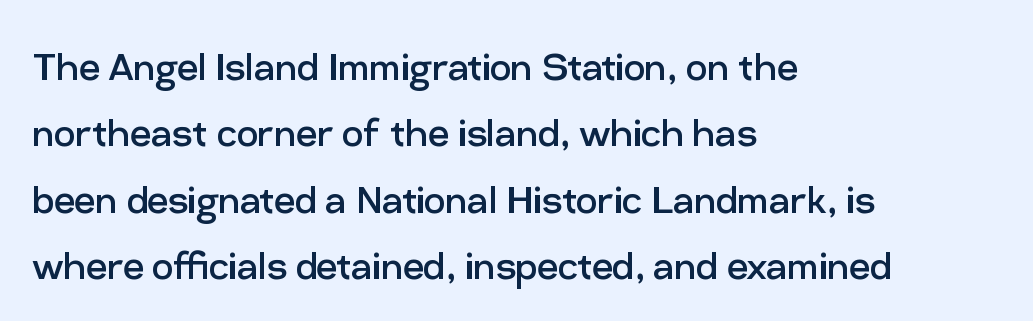
Q: Is the text bold? A: No.
Q: Is the text italic (slanted)? A: No, it is upright.
Q: Is the typeface a serif or a sans-serif typeface? A: Sans-serif.
Q: Is the text underlined? A: No.
Q: How is the paragraph aligned? A: Left-aligned.
Q: Is the spacing between letters normal or unusually wide? A: Normal.
Q: Is the spacing between lines tight, normal or loose? A: Normal.
Q: Width (condensed, normal, or wide)? A: Normal.
Q: Stroke contrast? A: Low.
Q: x-height? A: Medium.
Q: Monospaced? A: No.
